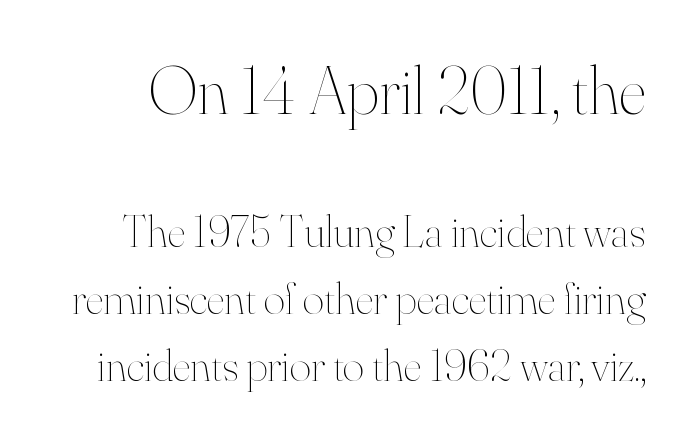
Q: Is the text bold? A: No.
Q: Is the text italic (slanted)? A: No, it is upright.
Q: Is the text underlined? A: No.
Q: Is the spacing between letters normal or unusually wide? A: Normal.
Q: Is the spacing between lines tight, normal or loose? A: Normal.
Q: Which block of text is set in a larger size, the first (top) or the second (bottom)? A: The first (top) one.
Q: Width (condensed, normal, or wide)? A: Normal.
Q: Stroke contrast? A: High.
Q: x-height? A: Small.
Q: Monospaced? A: No.
